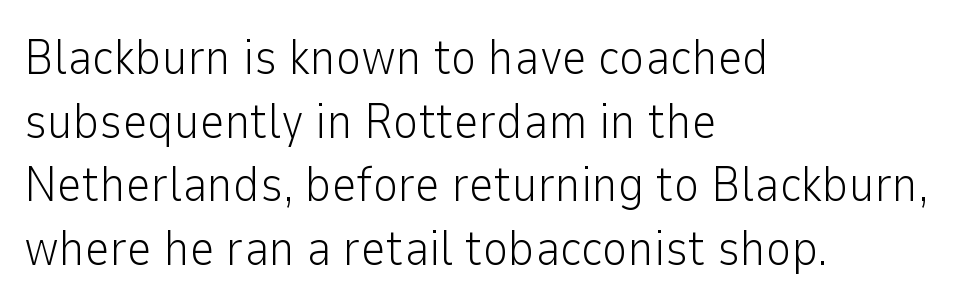
The image shows 49 px light sans-serif type, upright; set left-aligned, normal line spacing (1.3x), normal letter spacing, not underlined; low stroke contrast and a medium x-height.
